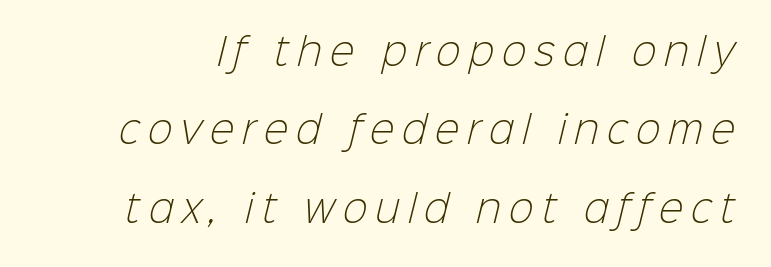
Type without underlining. Serif or sans? Sans — the stroke terminals are bare. The passage shown stacks its lines with a broad gap. The letters look calm and open, with moderate or lighter stems. Note the varied advance widths — an 'i' is clearly narrower than an 'm'. This sample uses expanded letter spacing, leaving extra air between glyphs.
